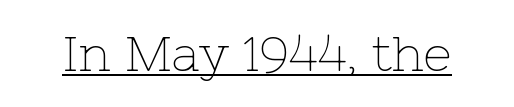
The image shows 49 px thin serif type, upright; set normal letter spacing, underlined; low stroke contrast and a medium x-height.
